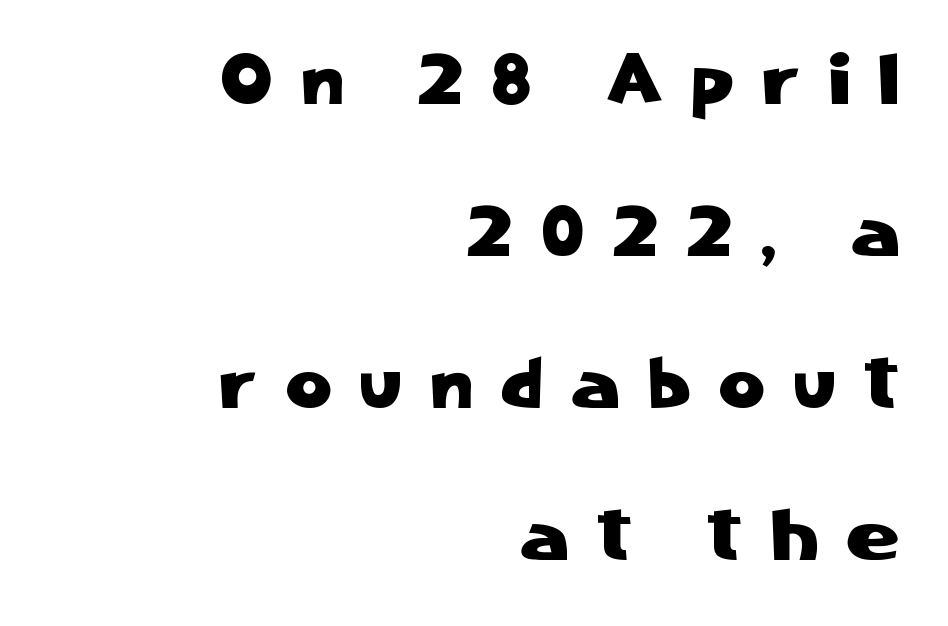
Q: Is the text italic (slanted)? A: No, it is upright.
Q: Is the typeface a serif or a sans-serif typeface? A: Sans-serif.
Q: Is the text underlined? A: No.
Q: How is the paragraph aligned? A: Right-aligned.
Q: Is the spacing between letters normal or unusually wide? A: Unusually wide.
Q: Is the spacing between lines tight, normal or loose? A: Loose.
Q: Width (condensed, normal, or wide)? A: Normal.
Q: Stroke contrast? A: Low.
Q: x-height? A: Medium.
Q: Monospaced? A: No.
